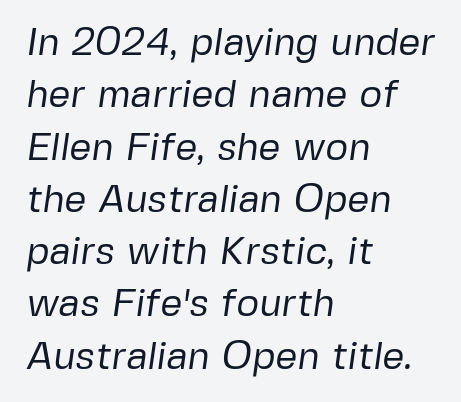
Q: Is the text bold? A: No.
Q: Is the typeface a serif or a sans-serif typeface? A: Sans-serif.
Q: Is the text underlined? A: No.
Q: How is the paragraph aligned? A: Left-aligned.
Q: Is the spacing between letters normal or unusually wide? A: Normal.
Q: Is the spacing between lines tight, normal or loose? A: Normal.
Q: Width (condensed, normal, or wide)? A: Normal.
Q: Stroke contrast? A: Low.
Q: x-height? A: Medium.
Q: Monospaced? A: No.
